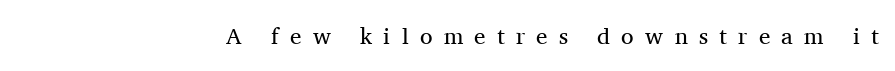
The image shows 23 px text type, upright; set unusually wide letter spacing (+0.49 em), not underlined.
